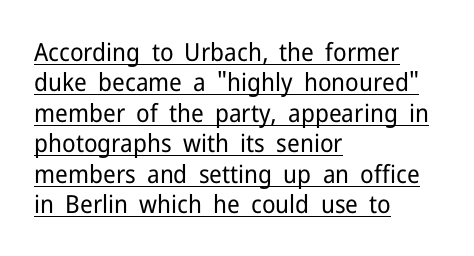
The image shows 25 px text type, upright; set left-aligned, line spacing 1.22x, normal letter spacing, underlined.
